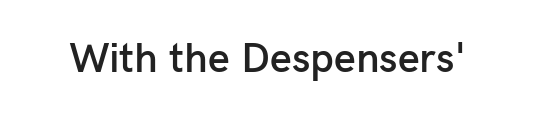
The image shows 42 px semibold sans-serif type, upright; set normal letter spacing, not underlined; low stroke contrast and a medium x-height.
